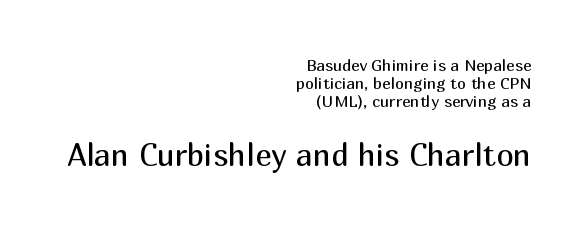
Q: Is the text bold? A: No.
Q: Is the text italic (slanted)? A: No, it is upright.
Q: Is the typeface a serif or a sans-serif typeface? A: Sans-serif.
Q: Is the text underlined? A: No.
Q: How is the paragraph aligned? A: Right-aligned.
Q: Is the spacing between letters normal or unusually wide? A: Normal.
Q: Is the spacing between lines tight, normal or loose? A: Tight.
Q: Which block of text is set in a larger size, the first (top) or the second (bottom)? A: The second (bottom) one.
Q: Width (condensed, normal, or wide)? A: Normal.
Q: Stroke contrast? A: Medium.
Q: x-height? A: Medium.
Q: Monospaced? A: No.
